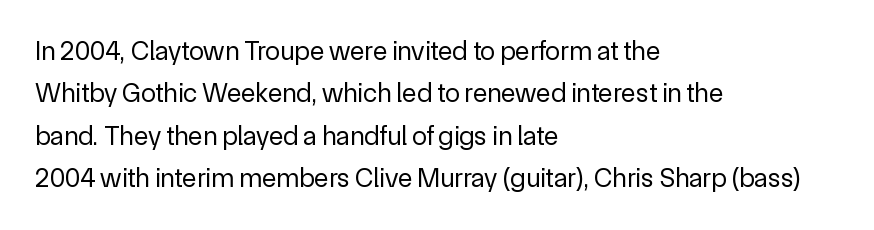
{"italic": "no", "bold": "no", "underline": "no", "align": "left", "line_spacing": "normal", "line_spacing_ratio": 1.57, "letter_spacing": "normal", "letter_spacing_em": 0.0, "glyph_px": 27}
